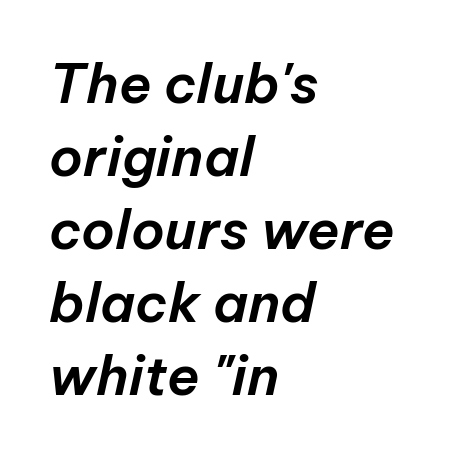
The lines in this sample share a left origin and differ only in where they stop. A typesetter would call this zero additional tracking. These lines are rendered in a variable-pitch font. Interline gaps are of average width in this sample. Only glyphs here, with clear space below each row. Every character sits at an angle, as italics do.
